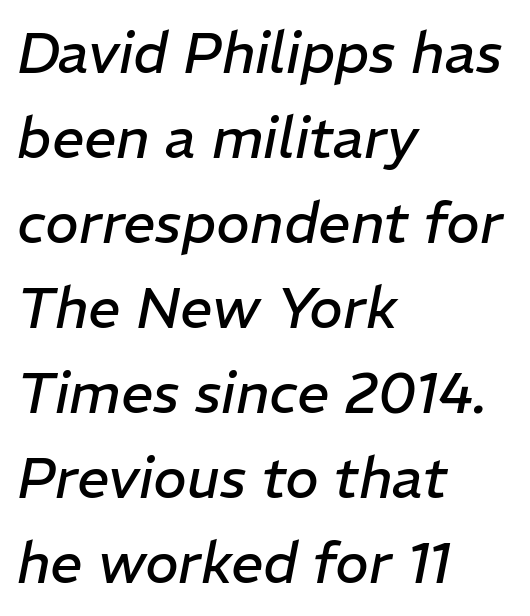
Q: Is the text bold? A: No.
Q: Is the text italic (slanted)? A: Yes, it leans right by about 11 degrees.
Q: Is the text underlined? A: No.
Q: How is the paragraph aligned? A: Left-aligned.
Q: Is the spacing between letters normal or unusually wide? A: Normal.
Q: Is the spacing between lines tight, normal or loose? A: Normal.
Q: Width (condensed, normal, or wide)? A: Normal.
Q: Stroke contrast? A: Low.
Q: x-height? A: Medium.
Q: Monospaced? A: No.
